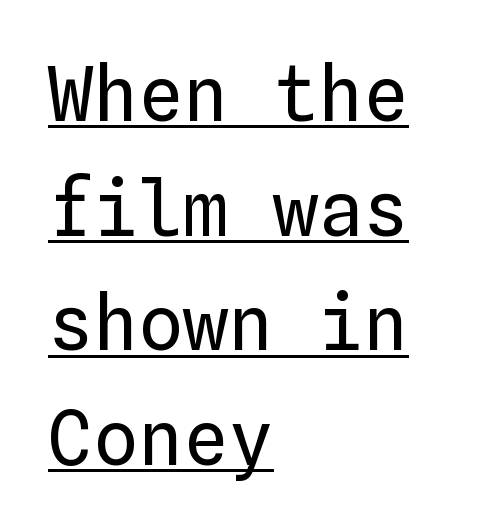
{"italic": "no", "bold": "no", "weight": "regular", "width": "normal", "stroke_contrast": "low", "x_height": "medium", "monospaced": "yes", "underline": "yes", "align": "left", "line_spacing": "normal", "line_spacing_ratio": 1.53, "letter_spacing": "normal", "letter_spacing_em": 0.0, "glyph_px": 75}
